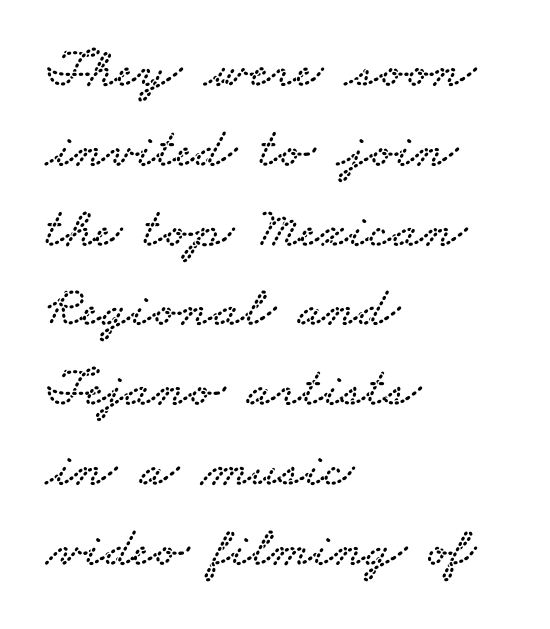
The image shows 57 px wide type; set left-aligned, normal line spacing (1.4x), normal letter spacing, not underlined; low stroke contrast and a small x-height.
